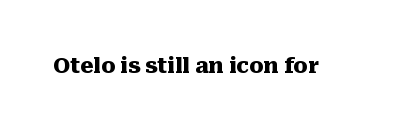
{"italic": "no", "bold": "yes", "underline": "no", "letter_spacing": "normal", "letter_spacing_em": 0.0, "glyph_px": 21}
